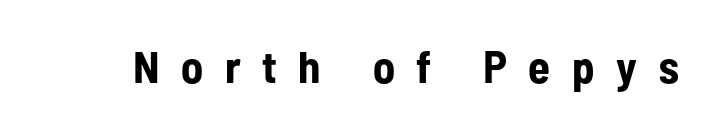
The image shows 45 px bold, condensed sans-serif type, upright; set unusually wide letter spacing (+0.48 em), not underlined; low stroke contrast and a medium x-height.
